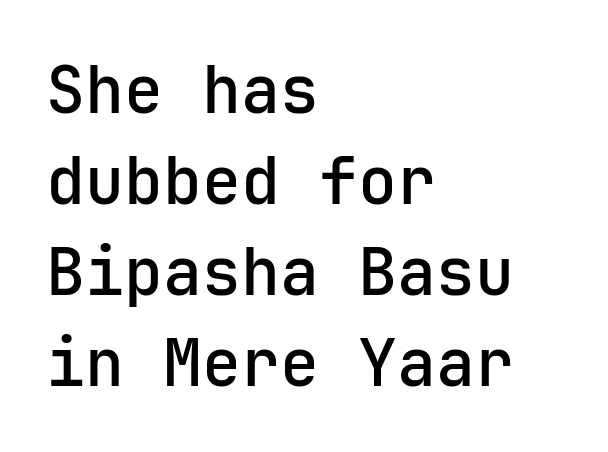
How are the letters spaced? Ordinarily, with no added tracking. This rendering features lettering with no underline. This sample keeps an unexceptional amount of space between lines. Reading down the block, your eye returns to a fixed left position each line. The letters stand straight up with perfectly vertical stems.
